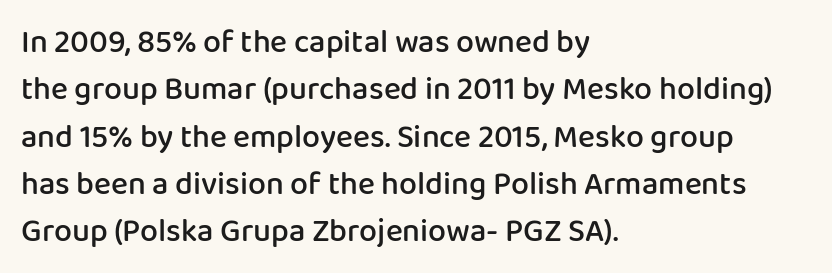
The image shows 32 px semibold sans-serif type, upright; set left-aligned, normal line spacing (1.48x), normal letter spacing, not underlined; low stroke contrast and a medium x-height.
